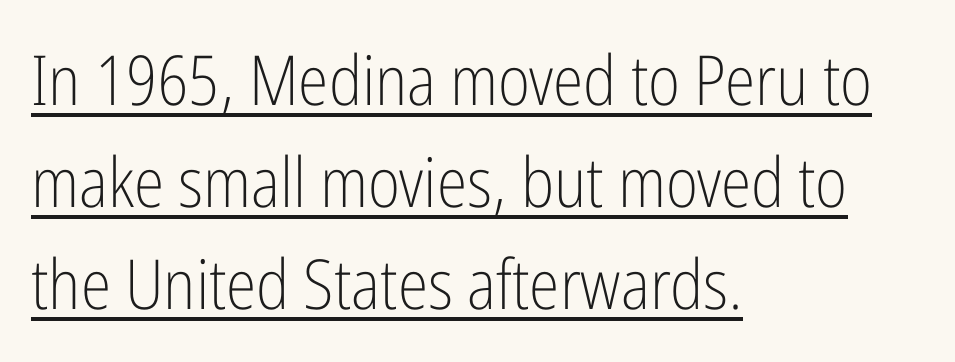
Q: Is the text bold? A: No.
Q: Is the text italic (slanted)? A: No, it is upright.
Q: Is the typeface a serif or a sans-serif typeface? A: Sans-serif.
Q: Is the text underlined? A: Yes.
Q: How is the paragraph aligned? A: Left-aligned.
Q: Is the spacing between letters normal or unusually wide? A: Normal.
Q: Is the spacing between lines tight, normal or loose? A: Normal.
Q: Width (condensed, normal, or wide)? A: Condensed.
Q: Stroke contrast? A: Low.
Q: x-height? A: Medium.
Q: Monospaced? A: No.
